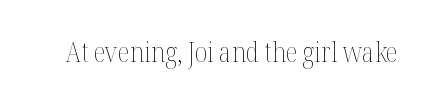
Q: Is the text bold? A: No.
Q: Is the text italic (slanted)? A: No, it is upright.
Q: Is the text underlined? A: No.
Q: Is the spacing between letters normal or unusually wide? A: Normal.
Q: Width (condensed, normal, or wide)? A: Condensed.
Q: Stroke contrast? A: Medium.
Q: x-height? A: Medium.
Q: Monospaced? A: No.
